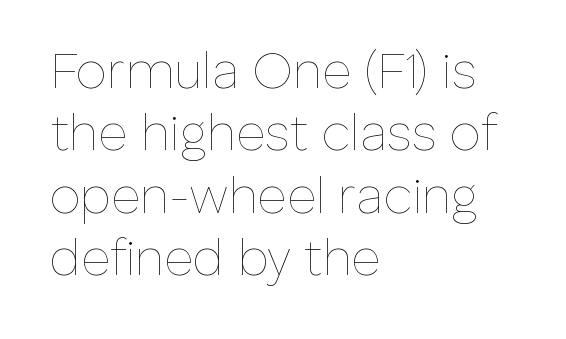
Q: Is the text bold? A: No.
Q: Is the text italic (slanted)? A: No, it is upright.
Q: Is the text underlined? A: No.
Q: How is the paragraph aligned? A: Left-aligned.
Q: Is the spacing between letters normal or unusually wide? A: Normal.
Q: Is the spacing between lines tight, normal or loose? A: Normal.
Q: Width (condensed, normal, or wide)? A: Normal.
Q: Stroke contrast? A: Low.
Q: x-height? A: Medium.
Q: Monospaced? A: No.
